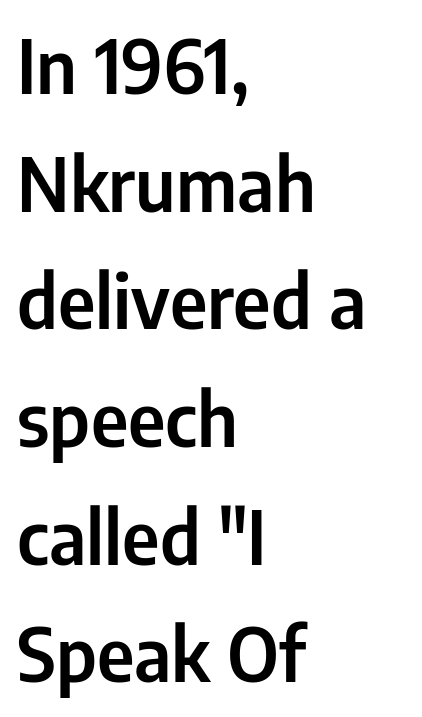
The image shows 74 px condensed sans-serif type, upright; set left-aligned, normal line spacing (1.59x), normal letter spacing, not underlined; low stroke contrast and a medium x-height.
